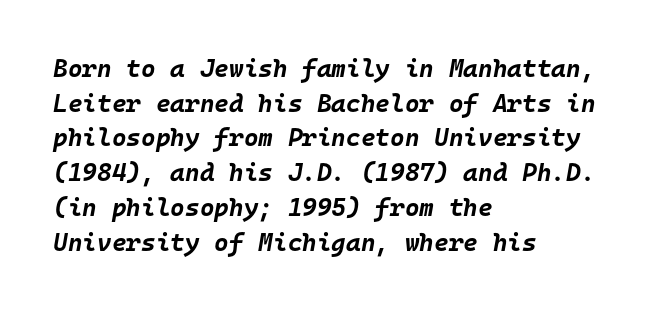
The rendering keeps characters at their native spacing. Alignment: flush left. Successive baselines arrive at the customary interval. The rendering applies a slant to the glyphs. Type without underlining. Pretty heavy lettering here — definitely bold.
